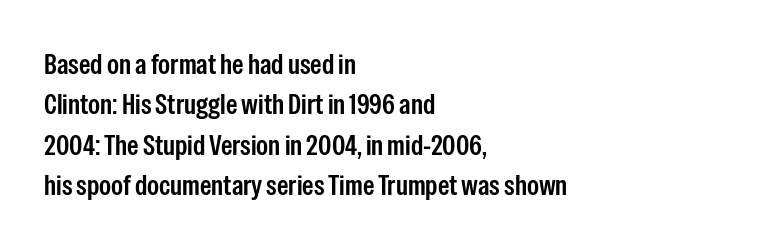
Teacher's note: observe the even left margin — that is flush-left alignment. Each letter's strokes conclude bluntly, with no projecting serifs. This sample uses plain, unmodified letter spacing. The lines sit at an ordinary, default distance from one another. The axis of the letterforms is exactly vertical. Words float on clear page, feet unadorned.
